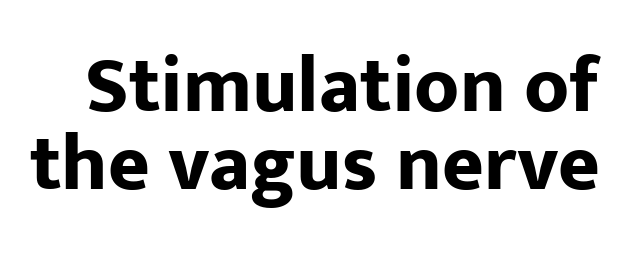
Q: Is the text bold? A: Yes.
Q: Is the text italic (slanted)? A: No, it is upright.
Q: Is the typeface a serif or a sans-serif typeface? A: Sans-serif.
Q: Is the text underlined? A: No.
Q: Is the spacing between letters normal or unusually wide? A: Normal.
Q: Is the spacing between lines tight, normal or loose? A: Tight.
Q: Width (condensed, normal, or wide)? A: Normal.
Q: Stroke contrast? A: Low.
Q: x-height? A: Medium.
Q: Monospaced? A: No.
